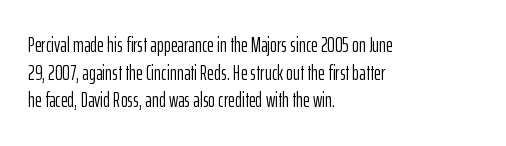
The image shows 21 px text type, upright; set left-aligned, normal line spacing (1.32x), normal letter spacing, not underlined.
